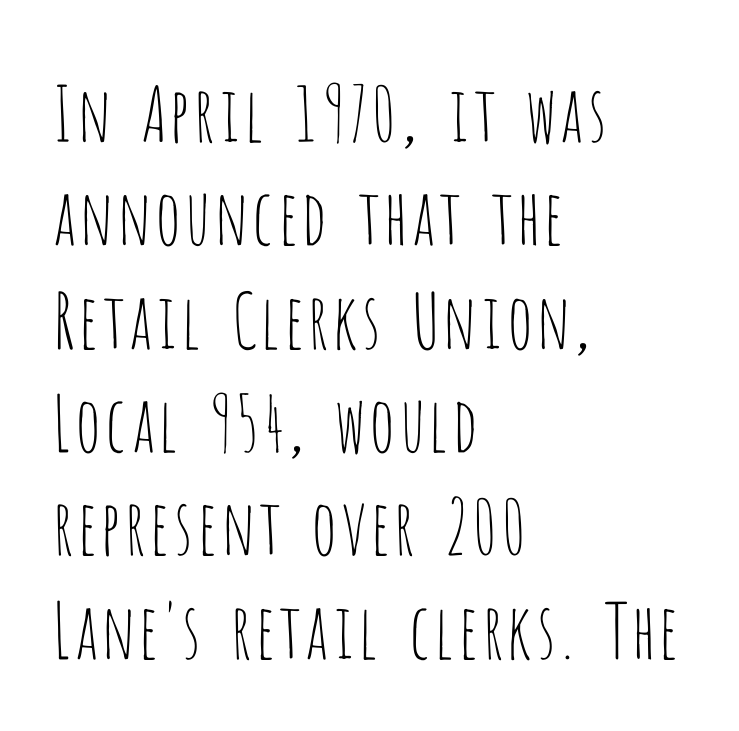
{"serif": "no", "italic": "no", "bold": "no", "weight": "thin", "width": "condensed", "stroke_contrast": "low", "x_height": "large", "monospaced": "no", "underline": "no", "align": "left", "line_spacing": "normal", "line_spacing_ratio": 1.36, "letter_spacing": "normal", "letter_spacing_em": 0.0, "glyph_px": 76}
